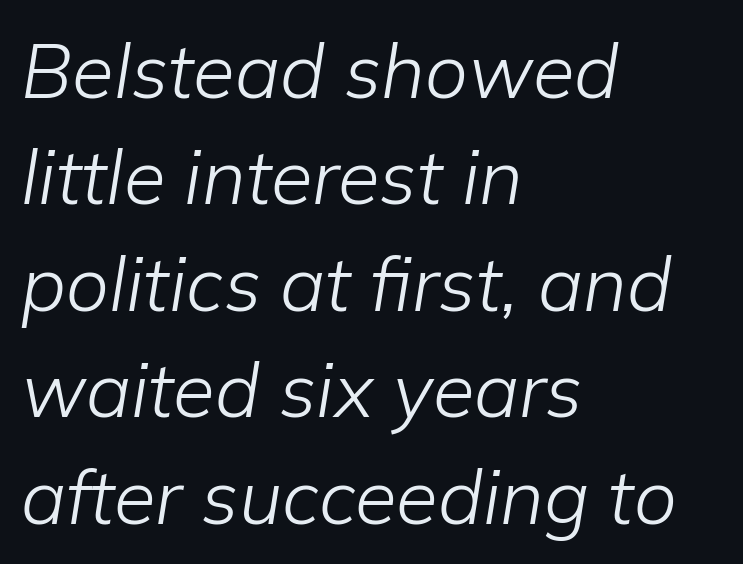
Q: Is the text bold? A: No.
Q: Is the text italic (slanted)? A: Yes, it leans right by about 9 degrees.
Q: Is the text underlined? A: No.
Q: How is the paragraph aligned? A: Left-aligned.
Q: Is the spacing between letters normal or unusually wide? A: Normal.
Q: Is the spacing between lines tight, normal or loose? A: Normal.
Q: Width (condensed, normal, or wide)? A: Normal.
Q: Stroke contrast? A: Low.
Q: x-height? A: Medium.
Q: Monospaced? A: No.
